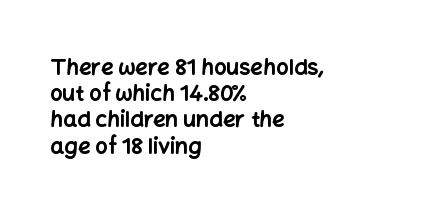
Nobody touched the tracking dial on this one. Weight: bold. Leftover space on each line is placed entirely after the last word. If you drew a line through each stem, it would be perfectly vertical. The space beneath each line is pristine and unruled.
